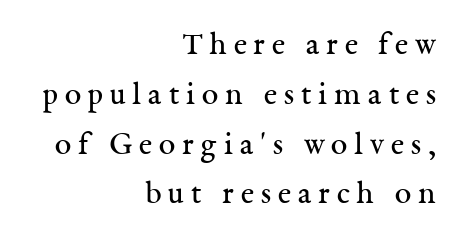
Q: Is the text bold? A: No.
Q: Is the text italic (slanted)? A: No, it is upright.
Q: Is the typeface a serif or a sans-serif typeface? A: Serif.
Q: Is the text underlined? A: No.
Q: How is the paragraph aligned? A: Right-aligned.
Q: Is the spacing between letters normal or unusually wide? A: Unusually wide.
Q: Is the spacing between lines tight, normal or loose? A: Normal.
Q: Width (condensed, normal, or wide)? A: Normal.
Q: Stroke contrast? A: Medium.
Q: x-height? A: Medium.
Q: Monospaced? A: No.
